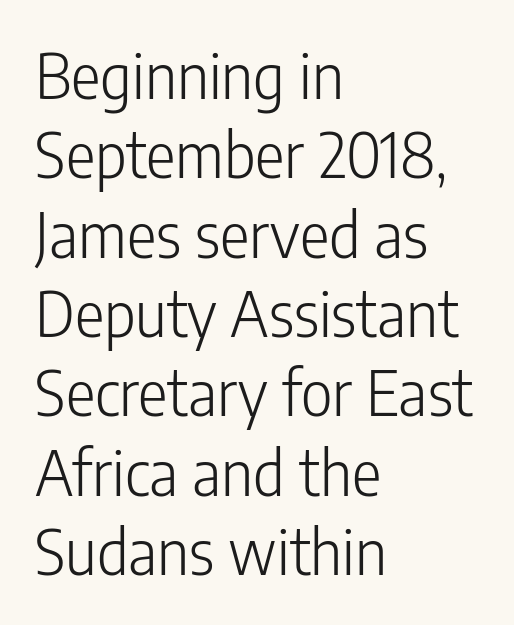
The image shows 62 px light, condensed sans-serif type, upright; set left-aligned, normal line spacing (1.28x), normal letter spacing, not underlined; low stroke contrast and a medium x-height.
